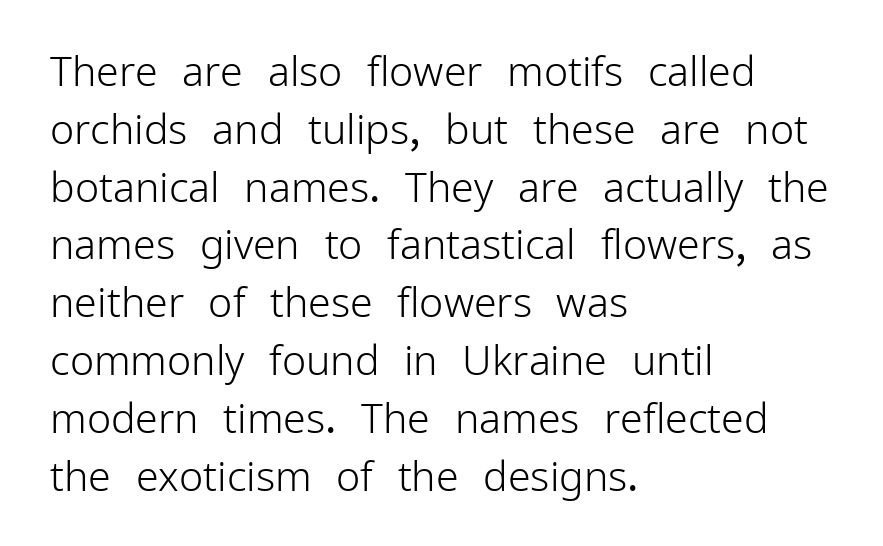
The image shows 41 px light sans-serif type, upright; set left-aligned, normal line spacing (1.41x), normal letter spacing, not underlined; low stroke contrast and a medium x-height.
